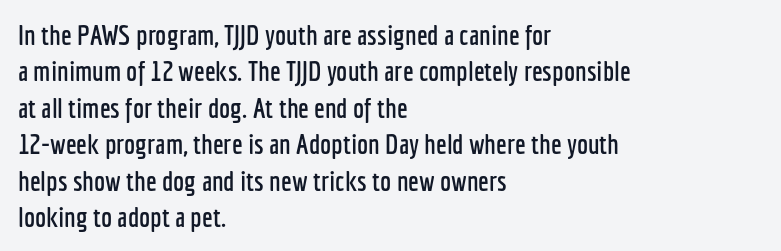
{"serif": "no", "italic": "no", "width": "condensed", "stroke_contrast": "low", "x_height": "medium", "monospaced": "no", "underline": "no", "align": "left", "line_spacing": "normal", "line_spacing_ratio": 1.3, "letter_spacing": "normal", "letter_spacing_em": 0.0, "glyph_px": 28}
